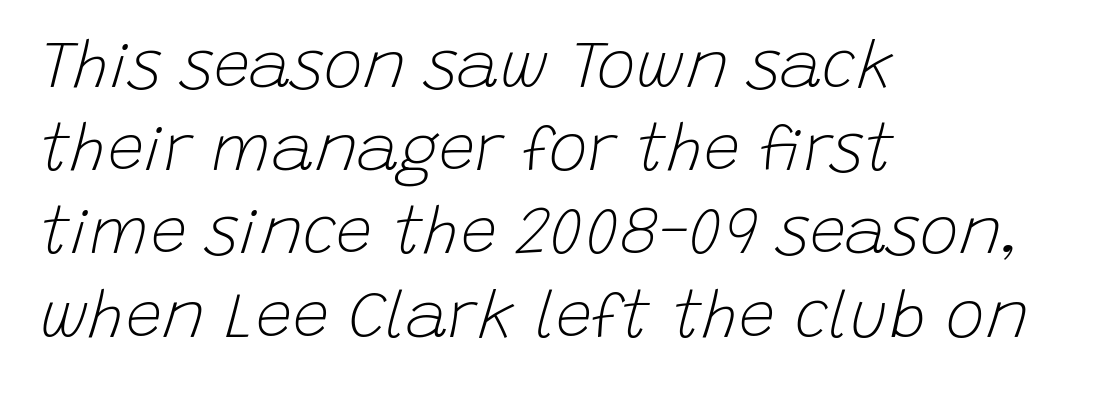
Q: Is the text bold? A: No.
Q: Is the text italic (slanted)? A: Yes, it leans right by about 15 degrees.
Q: Is the text underlined? A: No.
Q: How is the paragraph aligned? A: Left-aligned.
Q: Is the spacing between letters normal or unusually wide? A: Normal.
Q: Is the spacing between lines tight, normal or loose? A: Normal.
Q: Width (condensed, normal, or wide)? A: Normal.
Q: Stroke contrast? A: Low.
Q: x-height? A: Large.
Q: Monospaced? A: No.
